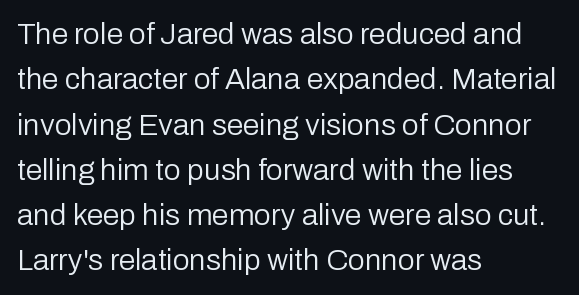
Q: Is the text bold? A: No.
Q: Is the text italic (slanted)? A: No, it is upright.
Q: Is the typeface a serif or a sans-serif typeface? A: Sans-serif.
Q: Is the text underlined? A: No.
Q: How is the paragraph aligned? A: Left-aligned.
Q: Is the spacing between letters normal or unusually wide? A: Normal.
Q: Is the spacing between lines tight, normal or loose? A: Normal.
Q: Width (condensed, normal, or wide)? A: Normal.
Q: Stroke contrast? A: Low.
Q: x-height? A: Medium.
Q: Monospaced? A: No.
